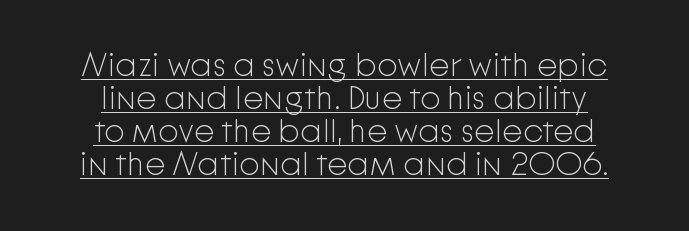
{"serif": "no", "italic": "no", "bold": "no", "weight": "light", "width": "normal", "stroke_contrast": "low", "x_height": "medium", "monospaced": "no", "underline": "yes", "align": "center", "line_spacing": "tight", "line_spacing_ratio": 1.0, "letter_spacing": "normal", "letter_spacing_em": 0.0, "glyph_px": 33}
